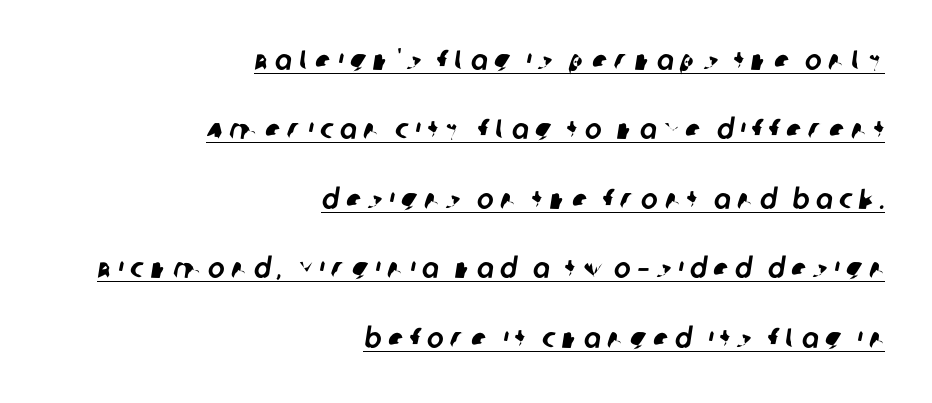
The image shows 28 px sans-serif type; set right-aligned, loose line spacing (2.48x), unusually wide letter spacing (+0.24 em), underlined; low stroke contrast and a large x-height.
